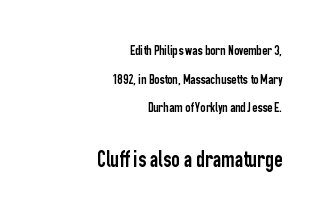
No word sits above an underline. Is the block centered? No — it sits flush against the right margin. Top chunk: small. Bottom chunk: large. Each new line begins a long way beneath the previous one.
